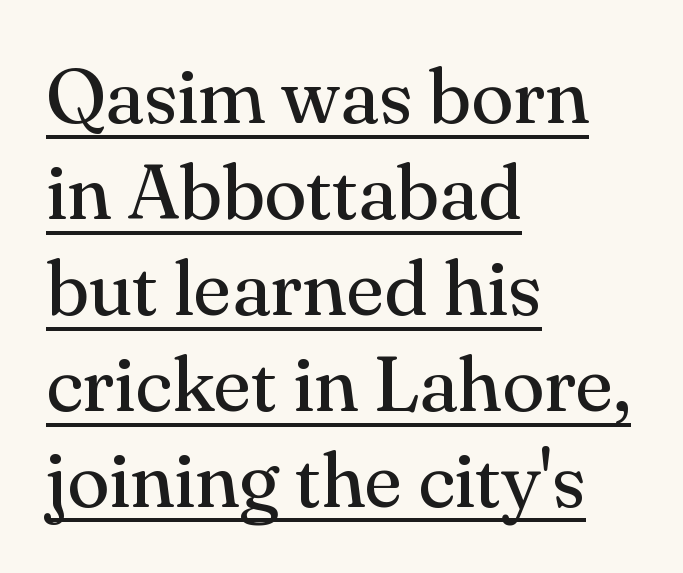
The image shows 78 px regular-weight serif type, upright; set left-aligned, line spacing 1.23x, normal letter spacing, underlined; medium stroke contrast and a small x-height.
